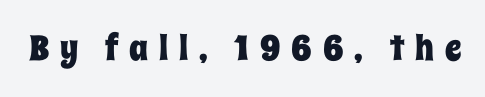
Q: Is the text italic (slanted)? A: No, it is upright.
Q: Is the text underlined? A: No.
Q: Is the spacing between letters normal or unusually wide? A: Unusually wide.
Q: Width (condensed, normal, or wide)? A: Condensed.
Q: Stroke contrast? A: Low.
Q: x-height? A: Large.
Q: Monospaced? A: No.
